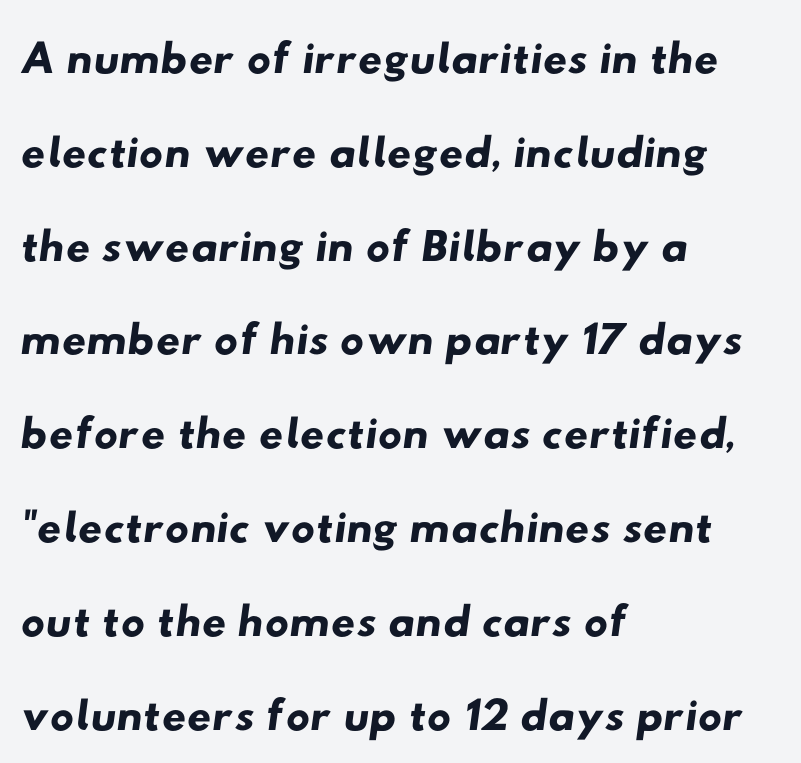
The image shows 67 px wide sans-serif type; set left-aligned, normal line spacing (1.4x), normal letter spacing, not underlined; low stroke contrast and a small x-height.
